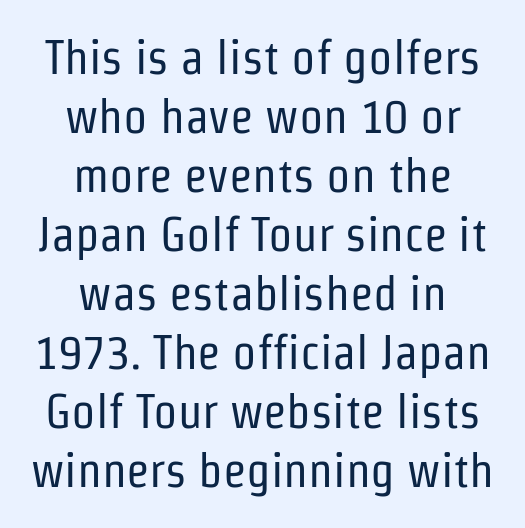
The image shows 48 px regular-weight, condensed sans-serif type, upright; set centered, line spacing 1.23x, normal letter spacing, not underlined; low stroke contrast and a medium x-height.
